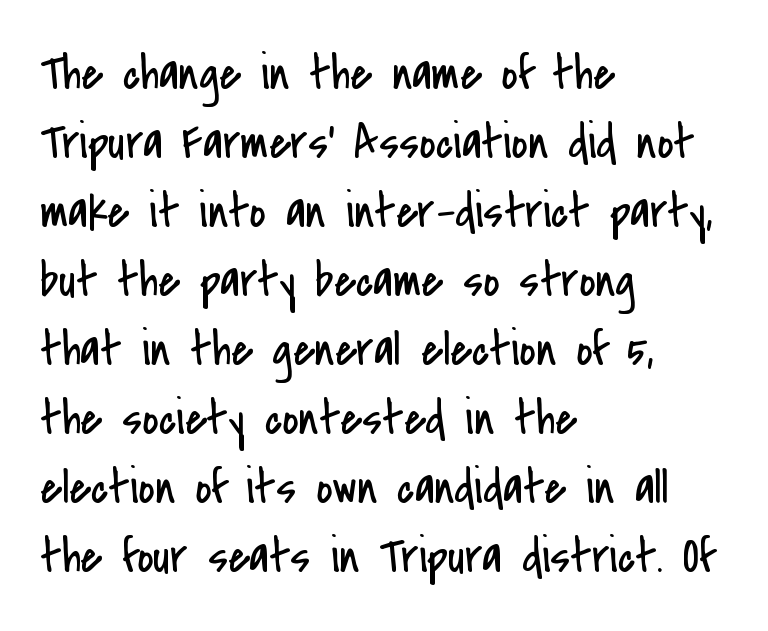
Every row of glyphs begins at an identical x-position on the left. The lettering stays uniformly vertical, giving the passage a roman look. Regular leading. Nope, no serifs anywhere on these letters. These lines are rendered in a variable-pitch font. Letters rest on an invisible, unmarked baseline.
